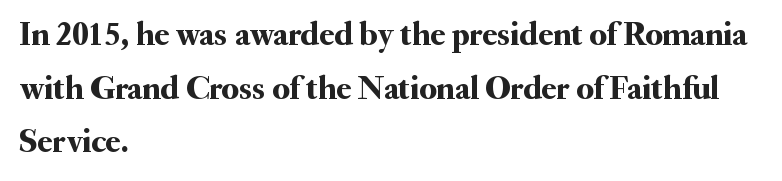
These lines are rendered in a variable-pitch font. Which margin do the lines hug? The left one — the right edge is uneven. Check under the words: just untouched page. It's the straight-up-and-down kind of type. Note: serifs present on the glyphs.
